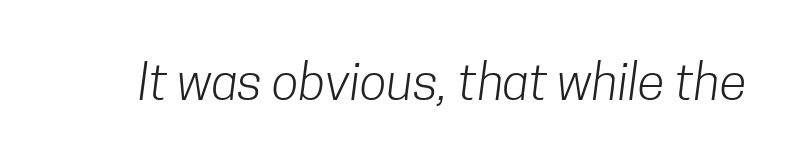
The image shows 50 px light, condensed sans-serif type; set normal letter spacing, not underlined; low stroke contrast and a medium x-height.
